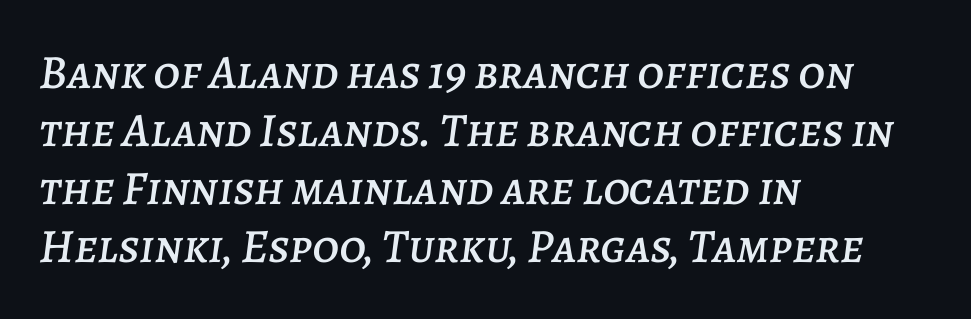
The image shows 48 px text type, italic (leaning right); set left-aligned, line spacing 1.21x, normal letter spacing, not underlined; low stroke contrast and a large x-height.
